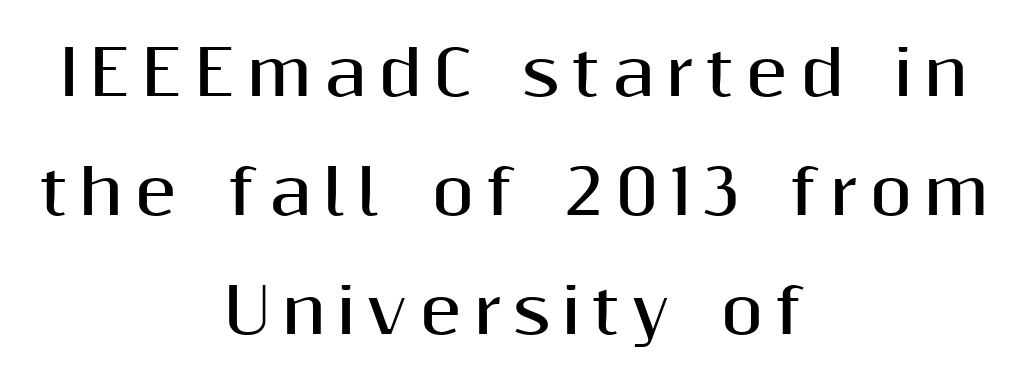
Q: Is the text bold? A: Yes.
Q: Is the text italic (slanted)? A: No, it is upright.
Q: Is the typeface a serif or a sans-serif typeface? A: Sans-serif.
Q: Is the text underlined? A: No.
Q: How is the paragraph aligned? A: Centered.
Q: Is the spacing between lines tight, normal or loose? A: Loose.
Q: Width (condensed, normal, or wide)? A: Normal.
Q: Stroke contrast? A: Medium.
Q: x-height? A: Medium.
Q: Monospaced? A: No.
